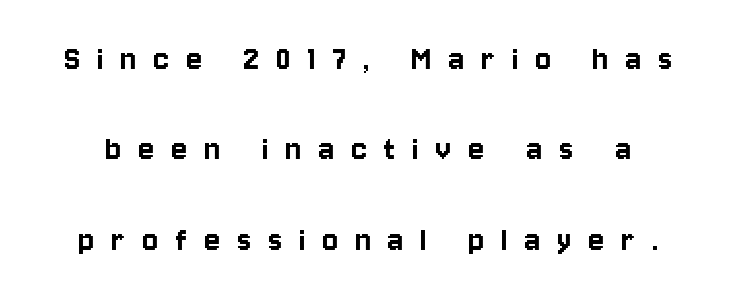
Q: Is the text italic (slanted)? A: No, it is upright.
Q: Is the typeface a serif or a sans-serif typeface? A: Sans-serif.
Q: Is the text underlined? A: No.
Q: Is the spacing between letters normal or unusually wide? A: Unusually wide.
Q: Is the spacing between lines tight, normal or loose? A: Loose.
Q: Width (condensed, normal, or wide)? A: Condensed.
Q: Stroke contrast? A: Low.
Q: x-height? A: Large.
Q: Monospaced? A: No.
